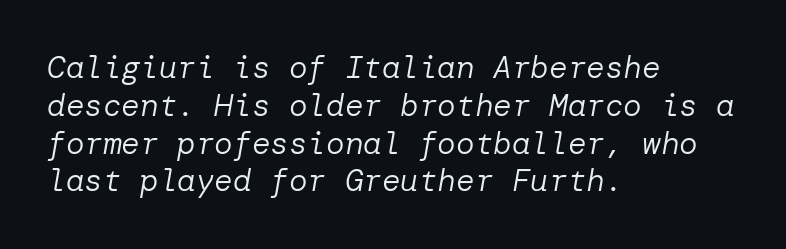
Q: Is the text bold? A: No.
Q: Is the text italic (slanted)? A: Yes, it leans right by about 10 degrees.
Q: Is the text underlined? A: No.
Q: How is the paragraph aligned? A: Left-aligned.
Q: Is the spacing between letters normal or unusually wide? A: Normal.
Q: Width (condensed, normal, or wide)? A: Normal.
Q: Stroke contrast? A: Low.
Q: x-height? A: Medium.
